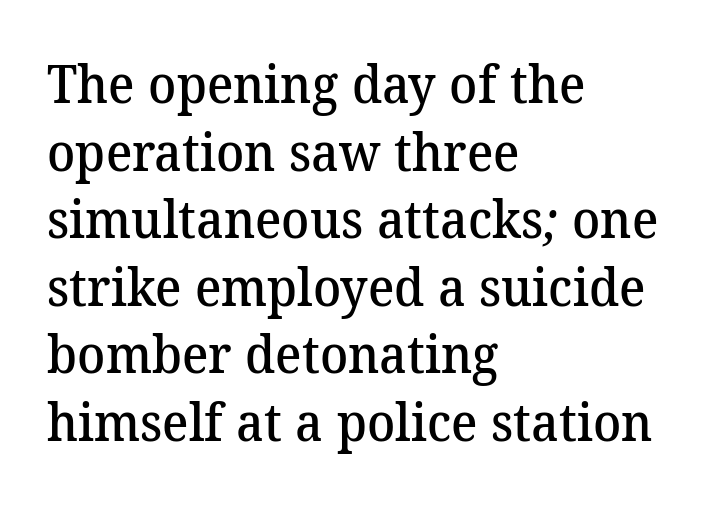
The image shows 52 px semibold serif type; set left-aligned, normal line spacing (1.3x), normal letter spacing, not underlined; medium stroke contrast and a medium x-height.
